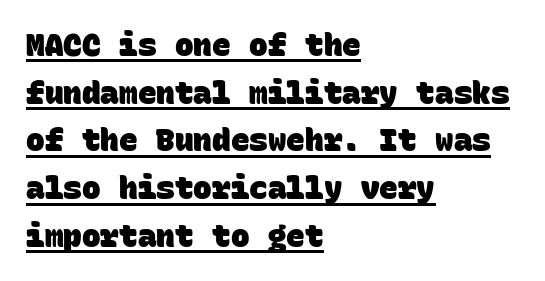
The image shows 31 px heavy sans-serif type, monospaced; set left-aligned, normal line spacing (1.54x), normal letter spacing, underlined; low stroke contrast and a large x-height.
